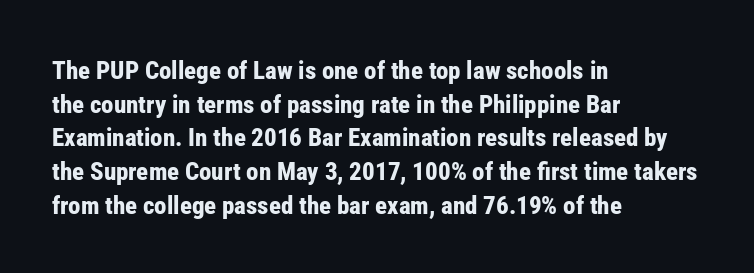
The image shows 25 px bold type, upright; set left-aligned, normal line spacing (1.35x), normal letter spacing, not underlined.
